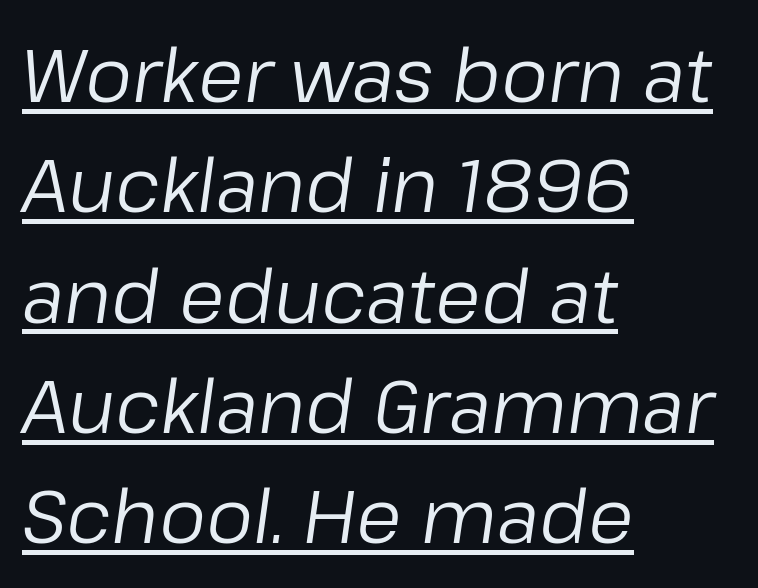
The face used here appears with an underline applied. Horizontal alignment here is leftward, the default for most running prose. Compared with ordinary roman type, these characters are visibly tilted. These lines are rendered in a variable-pitch font. Nothing heavy about these letters — not bold at all.
